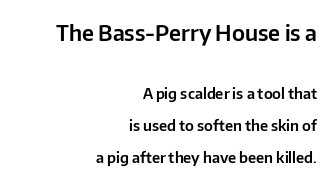
{"italic": "no", "underline": "no", "align": "right", "line_spacing": "loose", "line_spacing_ratio": 2.14, "letter_spacing": "normal", "letter_spacing_em": 0.0, "larger_block": "first", "size_ratio": 1.47, "glyph_px": 22}
